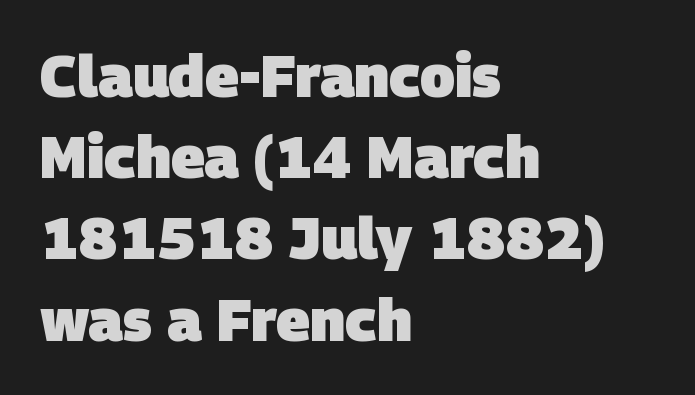
The text block is weighted toward the left margin, trailing off unevenly rightward. As a designer I'd log this as weight 700, bold. Font category for this specimen: sans-serif. Leading matches the norm, producing a regular column.
